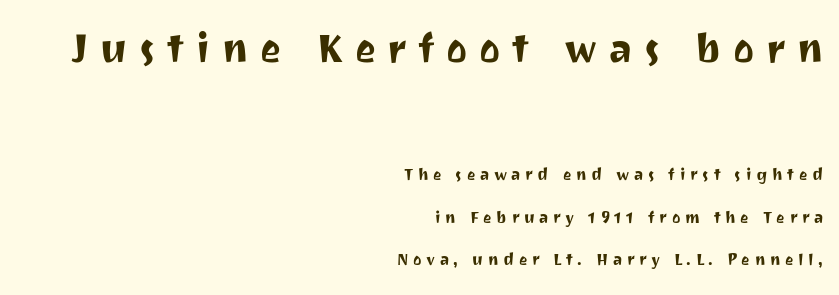
{"serif": "no", "italic": "no", "width": "normal", "stroke_contrast": "medium", "x_height": "medium", "monospaced": "no", "underline": "no", "align": "right", "line_spacing": "loose", "line_spacing_ratio": 2.11, "letter_spacing": "wide", "letter_spacing_em": 0.23, "larger_block": "first", "size_ratio": 2.5, "glyph_px": 50}
